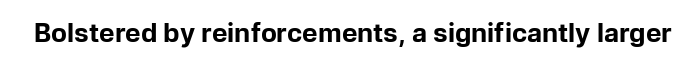
The image shows 26 px bold type, upright; set normal letter spacing, not underlined.
